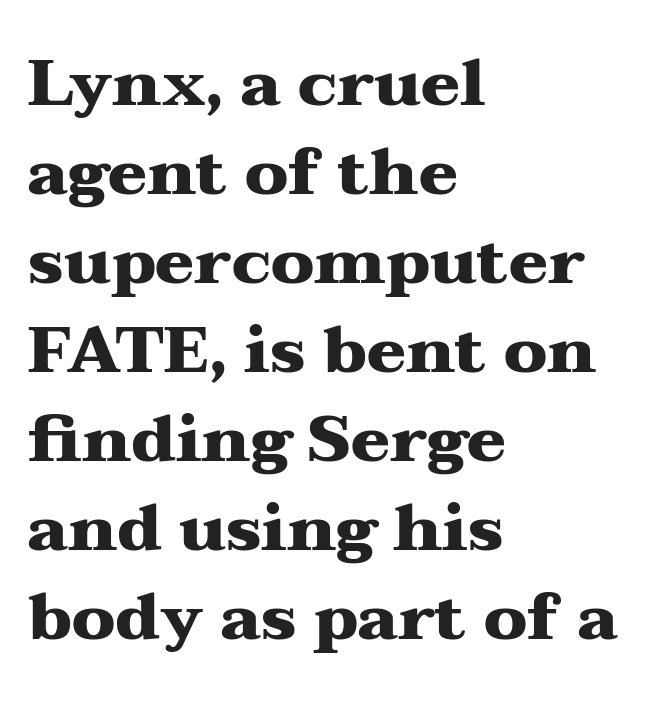
{"serif": "yes", "italic": "no", "bold": "yes", "weight": "heavy", "width": "wide", "stroke_contrast": "medium", "x_height": "medium", "monospaced": "no", "underline": "no", "align": "left", "line_spacing": "normal", "line_spacing_ratio": 1.37, "letter_spacing": "normal", "letter_spacing_em": 0.0, "glyph_px": 65}
